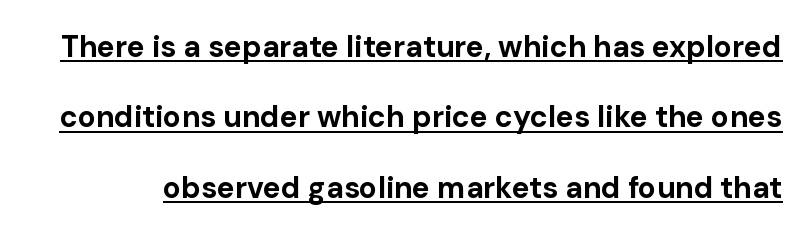
{"serif": "no", "italic": "no", "bold": "yes", "weight": "bold", "width": "normal", "stroke_contrast": "low", "x_height": "medium", "monospaced": "no", "underline": "yes", "line_spacing": "loose", "line_spacing_ratio": 2.35, "letter_spacing": "normal", "letter_spacing_em": 0.0, "glyph_px": 30}
